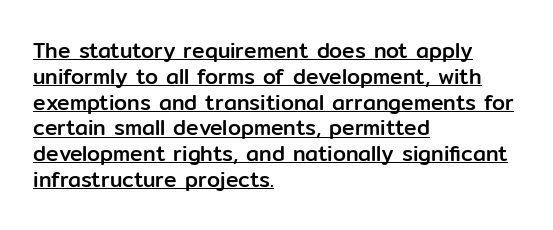
Q: Is the text italic (slanted)? A: No, it is upright.
Q: Is the text underlined? A: Yes.
Q: How is the paragraph aligned? A: Left-aligned.
Q: Is the spacing between letters normal or unusually wide? A: Normal.
